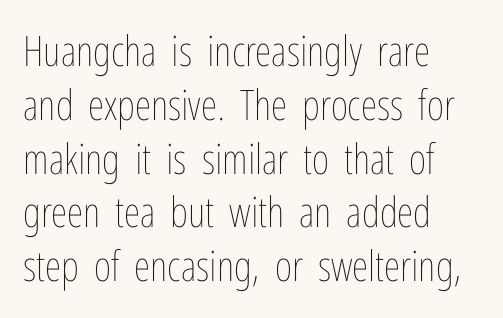
Q: Is the text bold? A: No.
Q: Is the text italic (slanted)? A: No, it is upright.
Q: Is the text underlined? A: No.
Q: How is the paragraph aligned? A: Left-aligned.
Q: Is the spacing between letters normal or unusually wide? A: Normal.
Q: Is the spacing between lines tight, normal or loose? A: Normal.
Q: Width (condensed, normal, or wide)? A: Condensed.
Q: Stroke contrast? A: Low.
Q: x-height? A: Medium.
Q: Monospaced? A: No.
